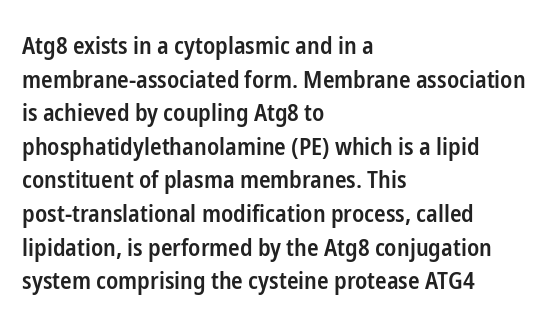
{"italic": "no", "bold": "semi", "underline": "no", "align": "left", "line_spacing": "normal", "line_spacing_ratio": 1.4, "letter_spacing": "normal", "letter_spacing_em": 0.0, "glyph_px": 24}
